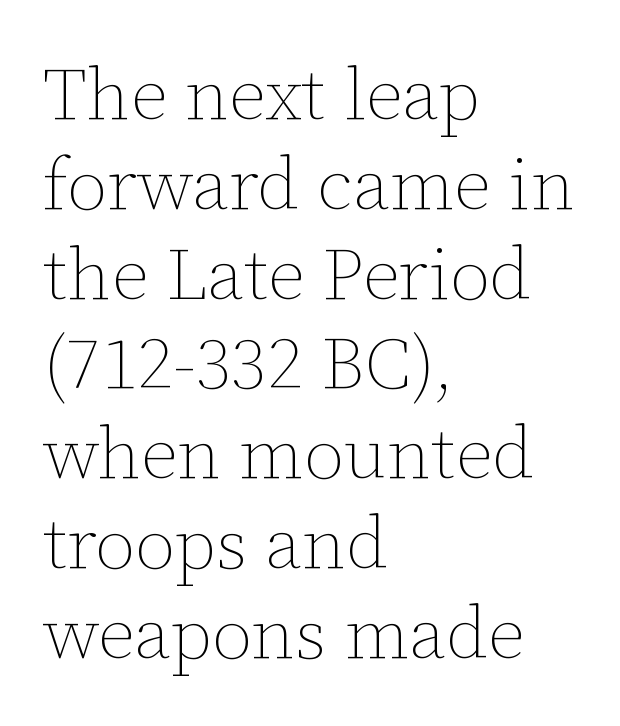
Q: Is the text bold? A: No.
Q: Is the text italic (slanted)? A: No, it is upright.
Q: Is the text underlined? A: No.
Q: How is the paragraph aligned? A: Left-aligned.
Q: Is the spacing between letters normal or unusually wide? A: Normal.
Q: Width (condensed, normal, or wide)? A: Normal.
Q: Stroke contrast? A: Low.
Q: x-height? A: Medium.
Q: Monospaced? A: No.
